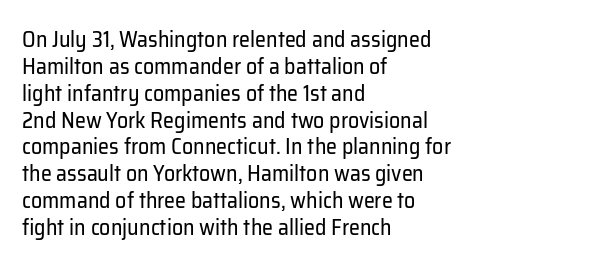
Q: Is the text bold? A: No.
Q: Is the text italic (slanted)? A: No, it is upright.
Q: Is the text underlined? A: No.
Q: How is the paragraph aligned? A: Left-aligned.
Q: Is the spacing between letters normal or unusually wide? A: Normal.
